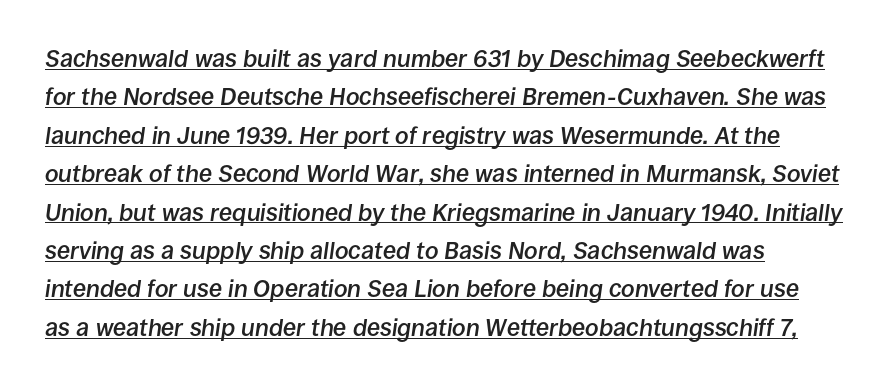
{"italic": "yes", "lean": "right", "slant_degrees": 8, "bold": "semi", "underline": "yes", "line_spacing": "normal", "line_spacing_ratio": 1.6, "letter_spacing": "normal", "letter_spacing_em": 0.0, "glyph_px": 24}
